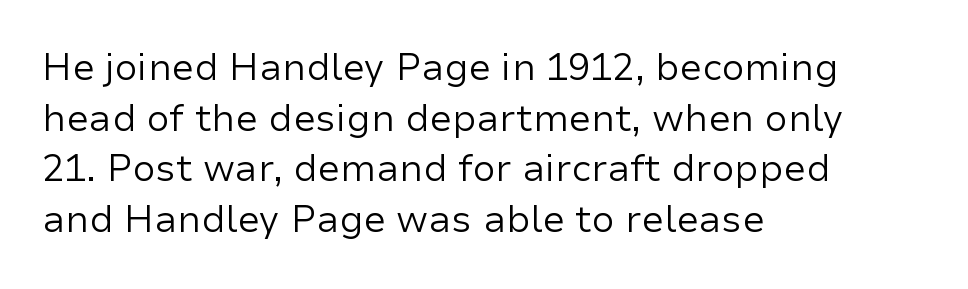
Here the designer chose a conventional face with non-uniform glyph widths. No feet cap the strokes, marking this as sans-serif type. These lines keep a tight, regular rhythm from letter to letter. The area under the type is left untouched. Layout note: lines flush left. The lettering stays uniformly vertical, giving the passage a roman look.
